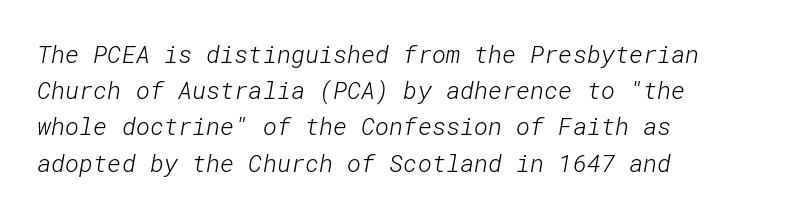
The foot of each line stays bare and open. Between one letter and the next there's only the usual sliver of space. The paragraph shown leans on its left margin. Whoever set this chose a conventional vertical rhythm. The strokes are not fattened; the text isn't bold.
